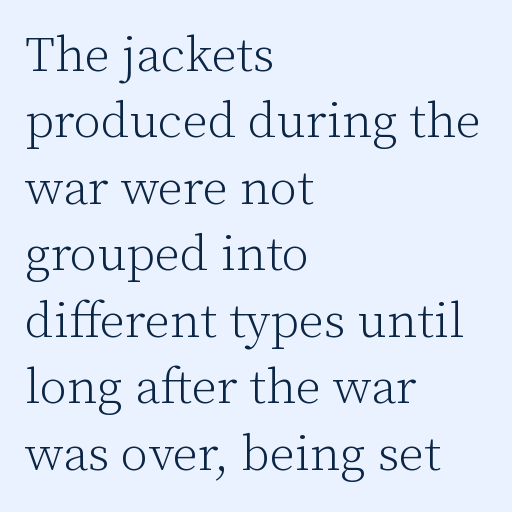
Q: Is the text bold? A: No.
Q: Is the text italic (slanted)? A: No, it is upright.
Q: Is the typeface a serif or a sans-serif typeface? A: Serif.
Q: Is the text underlined? A: No.
Q: How is the paragraph aligned? A: Left-aligned.
Q: Is the spacing between letters normal or unusually wide? A: Normal.
Q: Is the spacing between lines tight, normal or loose? A: Normal.
Q: Width (condensed, normal, or wide)? A: Normal.
Q: Stroke contrast? A: Low.
Q: x-height? A: Medium.
Q: Monospaced? A: No.
